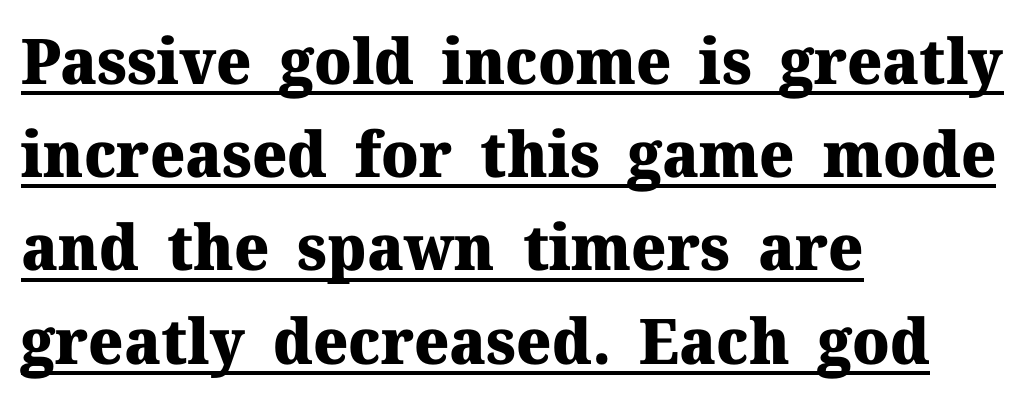
The image shows 63 px heavy serif type, upright; set left-aligned, normal line spacing (1.48x), normal letter spacing, underlined; medium stroke contrast and a medium x-height.
